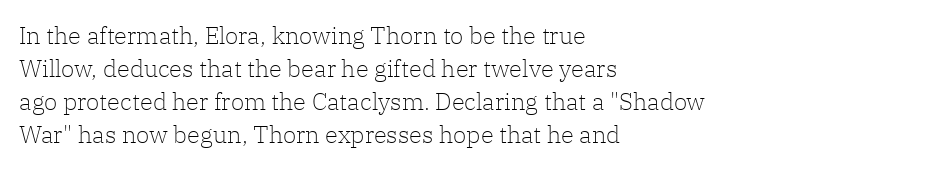
Q: Is the text bold? A: No.
Q: Is the text italic (slanted)? A: No, it is upright.
Q: Is the text underlined? A: No.
Q: How is the paragraph aligned? A: Left-aligned.
Q: Is the spacing between letters normal or unusually wide? A: Normal.
Q: Is the spacing between lines tight, normal or loose? A: Normal.
